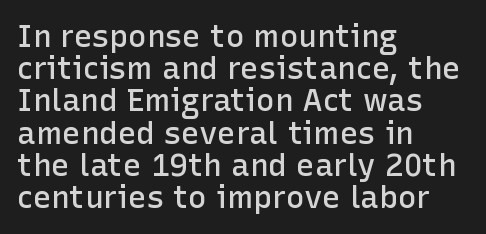
Q: Is the text bold? A: Semi-bold.
Q: Is the text italic (slanted)? A: No, it is upright.
Q: Is the typeface a serif or a sans-serif typeface? A: Sans-serif.
Q: Is the text underlined? A: No.
Q: How is the paragraph aligned? A: Left-aligned.
Q: Is the spacing between letters normal or unusually wide? A: Normal.
Q: Is the spacing between lines tight, normal or loose? A: Tight.
Q: Width (condensed, normal, or wide)? A: Normal.
Q: Stroke contrast? A: Low.
Q: x-height? A: Medium.
Q: Monospaced? A: No.
